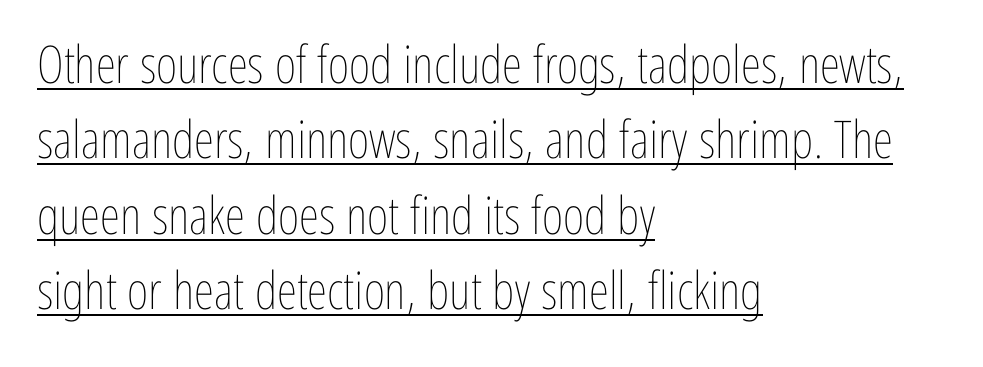
{"italic": "no", "bold": "no", "weight": "thin", "width": "condensed", "stroke_contrast": "low", "x_height": "medium", "monospaced": "no", "underline": "yes", "align": "left", "line_spacing": "normal", "line_spacing_ratio": 1.45, "letter_spacing": "normal", "letter_spacing_em": 0.0, "glyph_px": 52}
